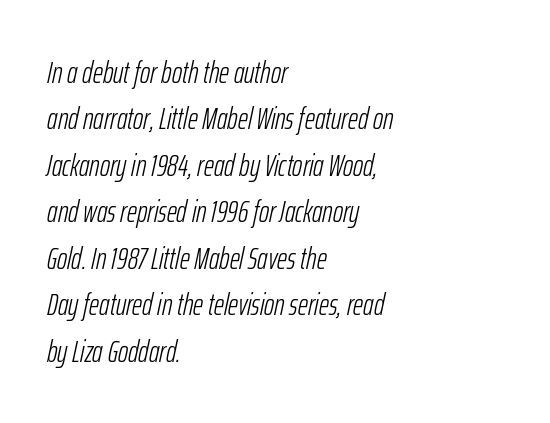
The image shows 31 px light, condensed type, italic (leaning right); set left-aligned, normal line spacing (1.5x), normal letter spacing, not underlined; low stroke contrast and a medium x-height.
